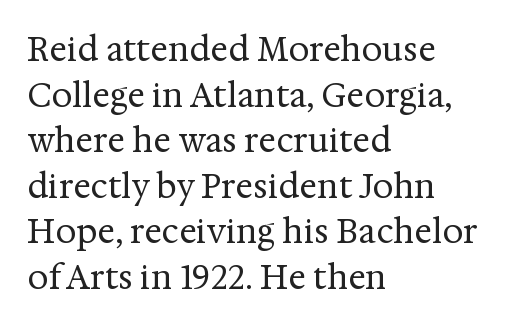
Varying glyph widths throughout — classic text-font behaviour. This is not heavy type; no bold has been used. To sum up the face: it has serifs. Which margin do the lines hug? The left one — the right edge is uneven.
